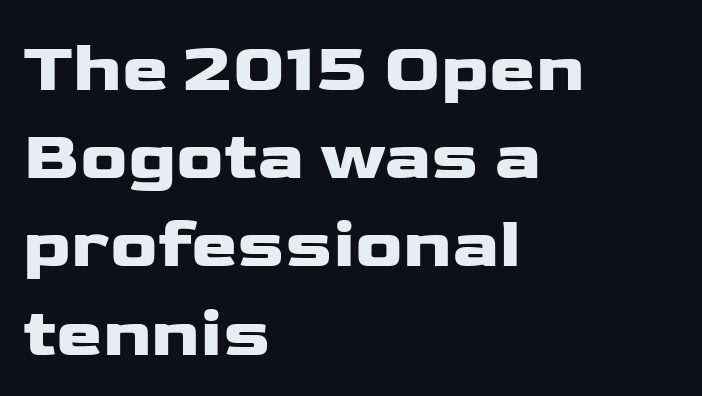
Is this a sans? Yes — the strokes have no serifs. Every row of glyphs begins at an identical x-position on the left. If you drew a line through each stem, it would be perfectly vertical. Does extra space separate the letters? No, they use regular spacing.
